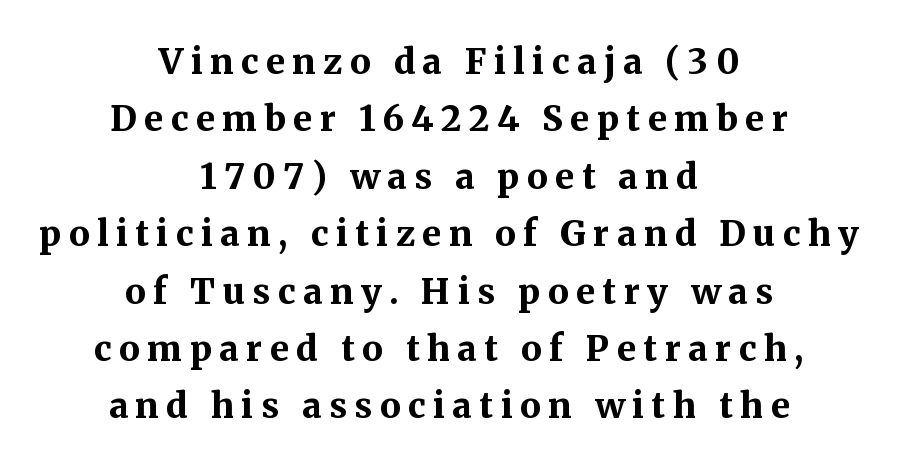
The image shows 35 px bold serif type, upright; set centered, normal line spacing (1.64x), unusually wide letter spacing (+0.21 em), not underlined; medium stroke contrast and a medium x-height.
